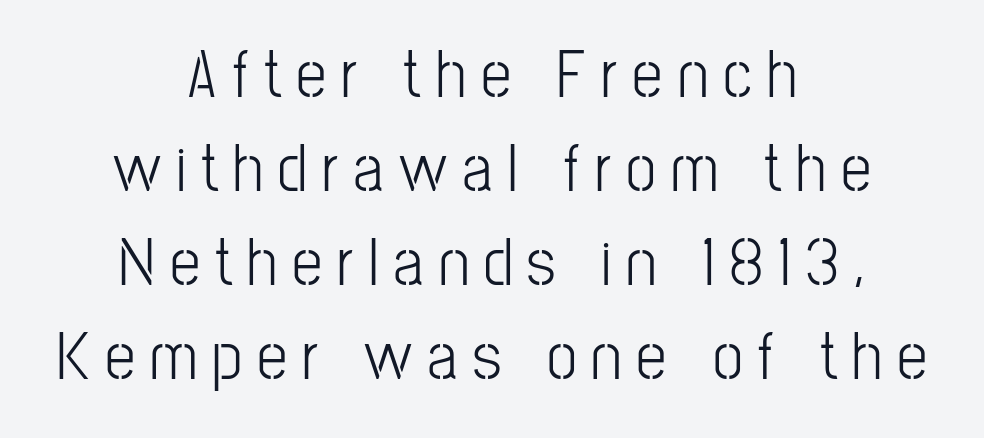
Q: Is the text italic (slanted)? A: No, it is upright.
Q: Is the typeface a serif or a sans-serif typeface? A: Sans-serif.
Q: Is the text underlined? A: No.
Q: How is the paragraph aligned? A: Centered.
Q: Is the spacing between letters normal or unusually wide? A: Unusually wide.
Q: Is the spacing between lines tight, normal or loose? A: Normal.
Q: Width (condensed, normal, or wide)? A: Condensed.
Q: Stroke contrast? A: Low.
Q: x-height? A: Medium.
Q: Monospaced? A: No.
